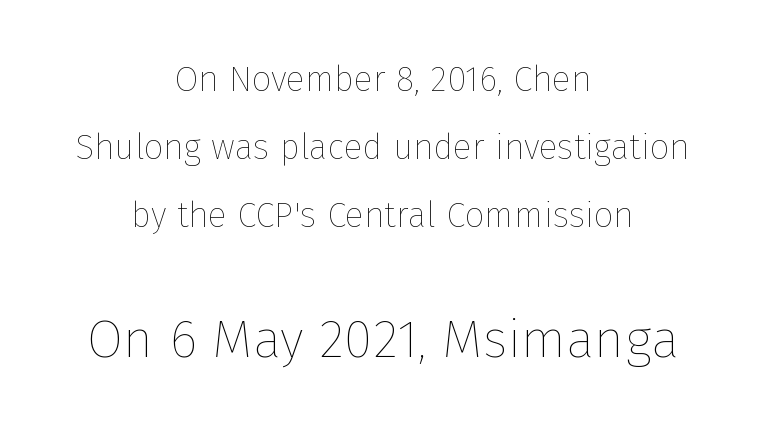
How would I describe the line gaps? Wide and relaxed. Caption: standard tracking, unaltered. The setting favours the middle, as headings and verse often do. The lower block of text is set noticeably larger than the block above it.
